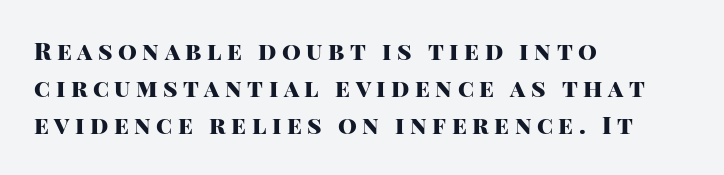
Each glyph is drawn with heavy, bold strokes. A roman cut, with each character standing at attention. Compared with a centered layout, this one pins lines to the left instead. The foot of each line stays bare and open.
